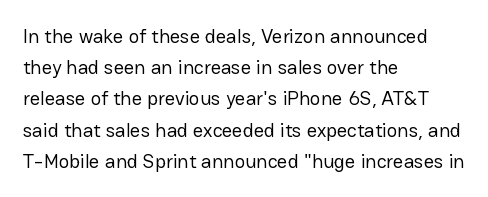
Between one letter and the next there's only the usual sliver of space. Letters rest on an invisible, unmarked baseline. Does the copy run flush right? No — it runs flush left. Nothing heavy about these letters — not bold at all.
